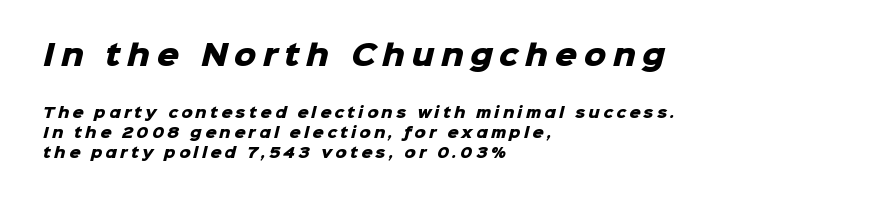
Q: Is the text bold? A: Yes.
Q: Is the typeface a serif or a sans-serif typeface? A: Sans-serif.
Q: Is the text underlined? A: No.
Q: How is the paragraph aligned? A: Left-aligned.
Q: Is the spacing between letters normal or unusually wide? A: Unusually wide.
Q: Is the spacing between lines tight, normal or loose? A: Normal.
Q: Which block of text is set in a larger size, the first (top) or the second (bottom)? A: The first (top) one.
Q: Width (condensed, normal, or wide)? A: Normal.
Q: Stroke contrast? A: Low.
Q: x-height? A: Medium.
Q: Monospaced? A: No.
